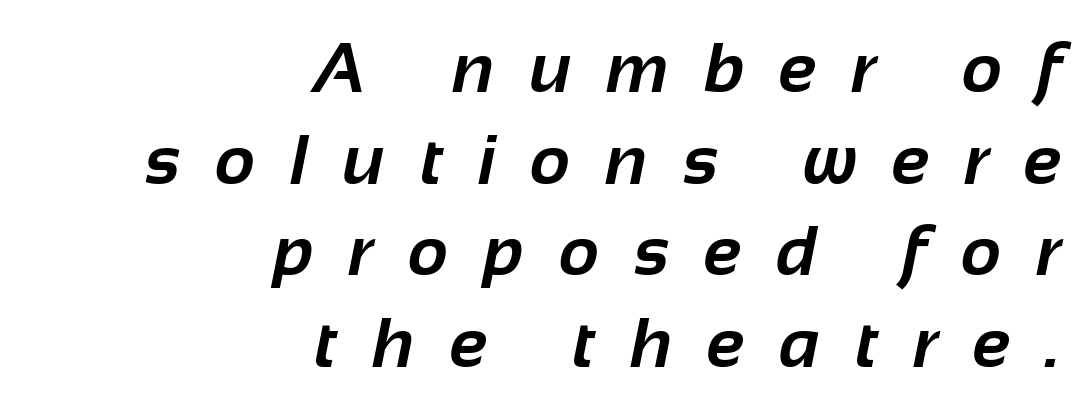
{"serif": "no", "bold": "yes", "weight": "bold", "width": "normal", "stroke_contrast": "low", "x_height": "medium", "monospaced": "no", "underline": "no", "align": "right", "line_spacing": "normal", "line_spacing_ratio": 1.31, "letter_spacing": "wide", "letter_spacing_em": 0.5, "glyph_px": 70}
